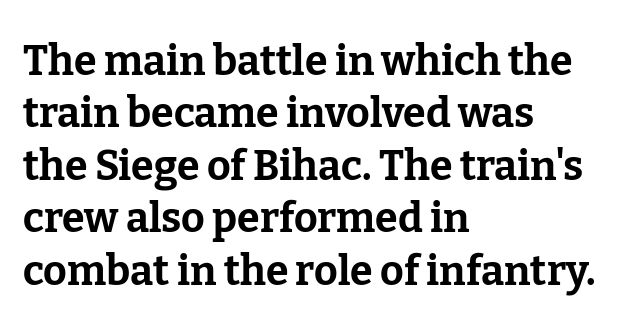
The image shows 41 px bold serif type, upright; set left-aligned, normal line spacing (1.28x), normal letter spacing, not underlined; low stroke contrast and a medium x-height.
